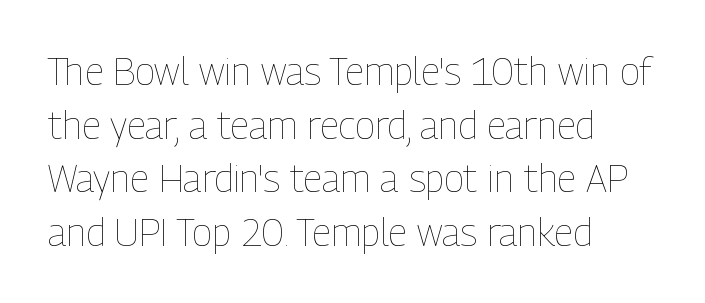
Q: Is the text bold? A: No.
Q: Is the text italic (slanted)? A: No, it is upright.
Q: Is the text underlined? A: No.
Q: How is the paragraph aligned? A: Left-aligned.
Q: Is the spacing between letters normal or unusually wide? A: Normal.
Q: Is the spacing between lines tight, normal or loose? A: Normal.
Q: Width (condensed, normal, or wide)? A: Condensed.
Q: Stroke contrast? A: Low.
Q: x-height? A: Medium.
Q: Monospaced? A: No.
